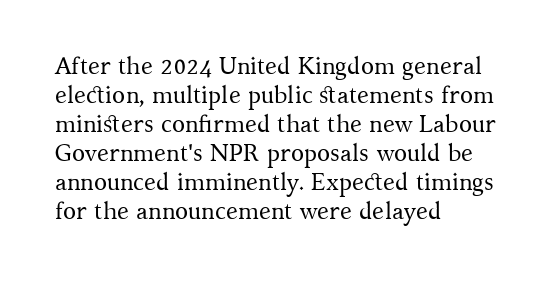
{"italic": "no", "bold": "no", "underline": "no", "align": "left", "line_spacing_ratio": 1.21, "letter_spacing": "normal", "letter_spacing_em": 0.0, "glyph_px": 24}
